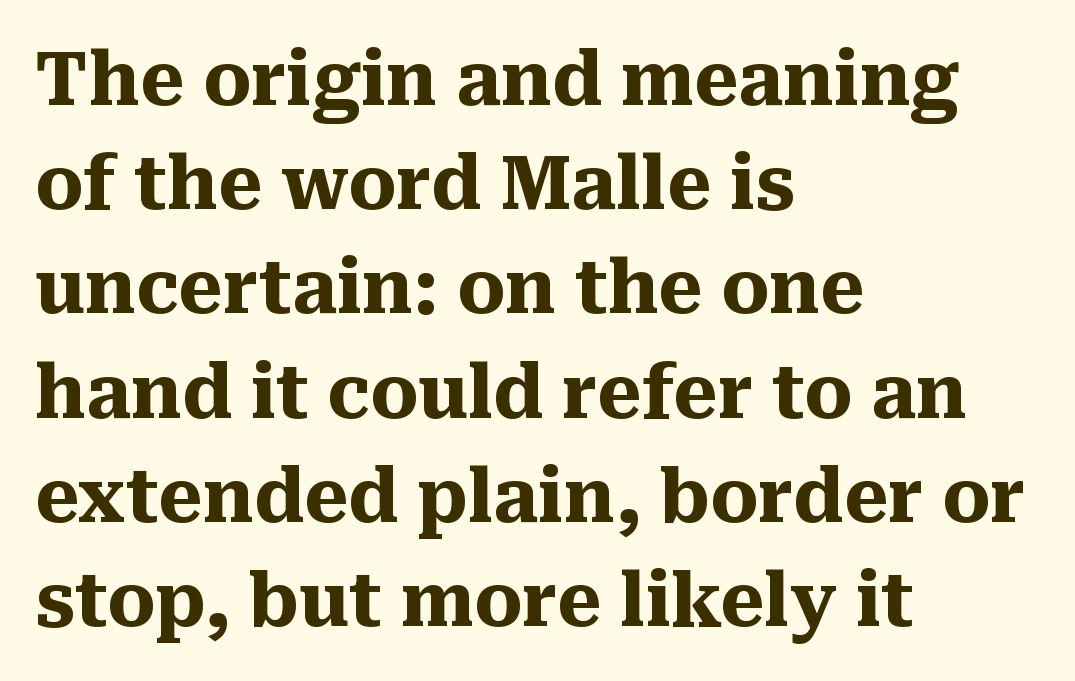
The foot of each line stays bare and open. The lines in this sample share a left origin and differ only in where they stop. The text was rendered using a seriffed face with decorative stroke endings. Ascenders rise straight up at ninety degrees. Line spacing here is normal. Note the varied advance widths — an 'i' is clearly narrower than an 'm'.
